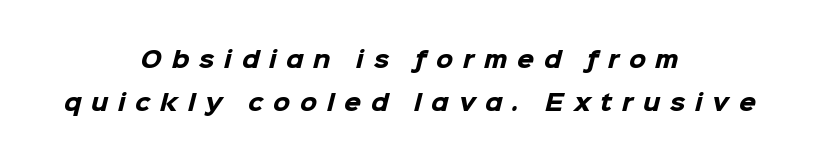
Unmarked baselines from the first word to the last. The block of text is sparse from top to bottom, with ample space between rows. What stands out about the letter spacing? Its width — letters are far apart. Each line is balanced around a shared central axis.
